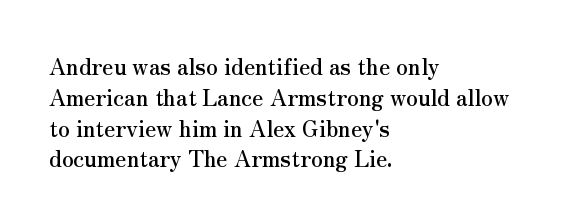
A classic flush-left, rag-right setting is used for this passage. Rendered with straight, roman letterforms. The rendering uses a moderate line-height, typical for paragraphs. In terms of letterspacing, this is plain default setting.
